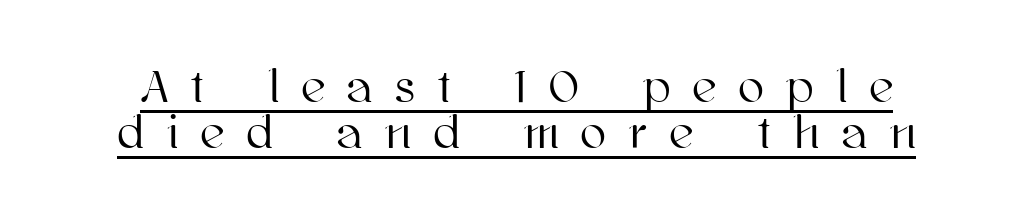
{"italic": "no", "width": "normal", "stroke_contrast": "high", "x_height": "medium", "monospaced": "no", "underline": "yes", "line_spacing": "tight", "line_spacing_ratio": 0.98, "letter_spacing": "wide", "letter_spacing_em": 0.49, "glyph_px": 47}
